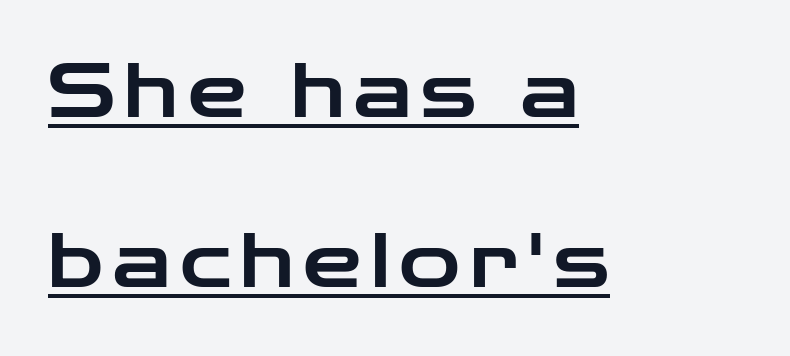
The image shows 74 px wide sans-serif type, upright; set left-aligned, loose line spacing (2.3x), underlined; low stroke contrast and a medium x-height.
